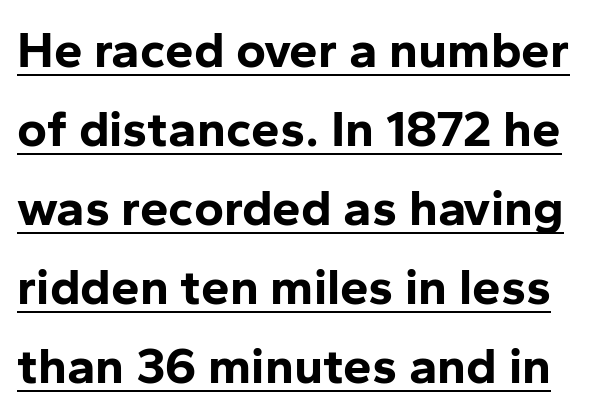
Underline: present. The font is running at its bold setting. Upright lettering throughout. Looks like regular typesetting: each glyph gets only the width it needs. You could call the tracking neutral — neither tight nor loose. Does the type have serifs? No, each stem ends abruptly.
